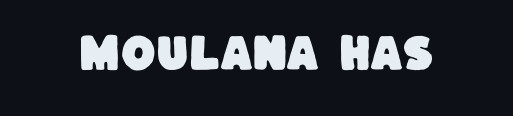
The image shows 40 px sans-serif type; set normal letter spacing, not underlined; low stroke contrast and a large x-height.
